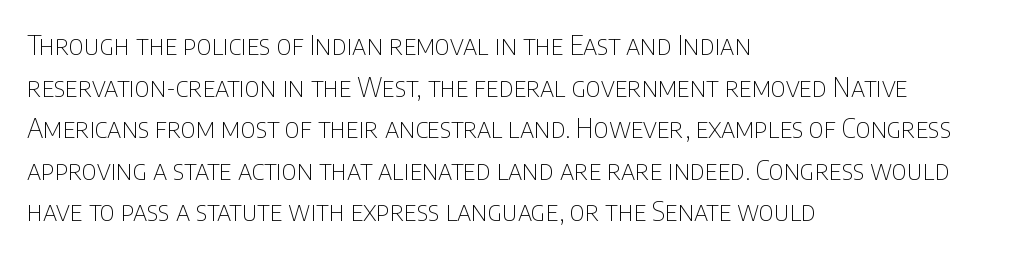
This sample uses an upright cut, with every glyph sitting square on the baseline. Lines of text with bare space underneath. The setting favours the left margin, as ordinary paragraphs usually do. Leading: standard. The typesetting does not lean heavy: it is not bold. You could call the tracking neutral — neither tight nor loose.
